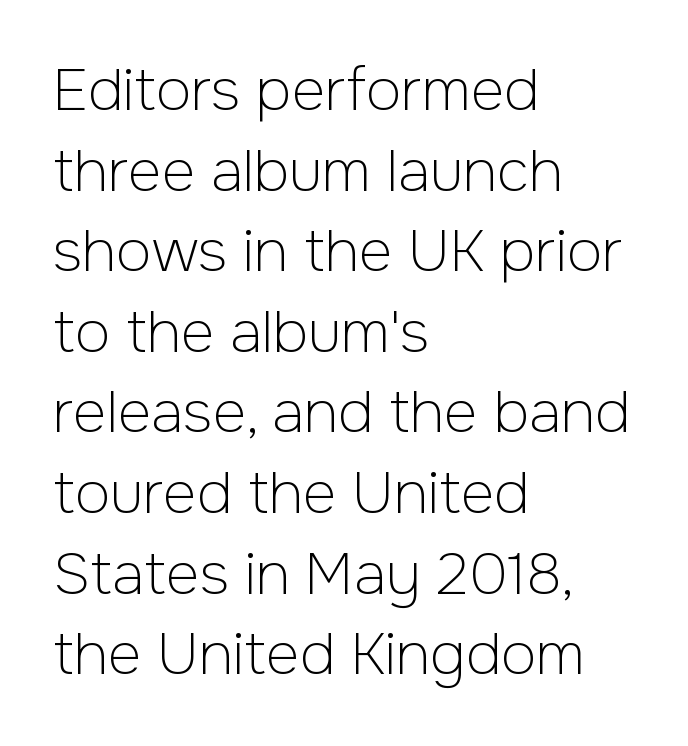
The image shows 58 px light sans-serif type, upright; set left-aligned, normal line spacing (1.39x), normal letter spacing, not underlined; low stroke contrast and a medium x-height.
